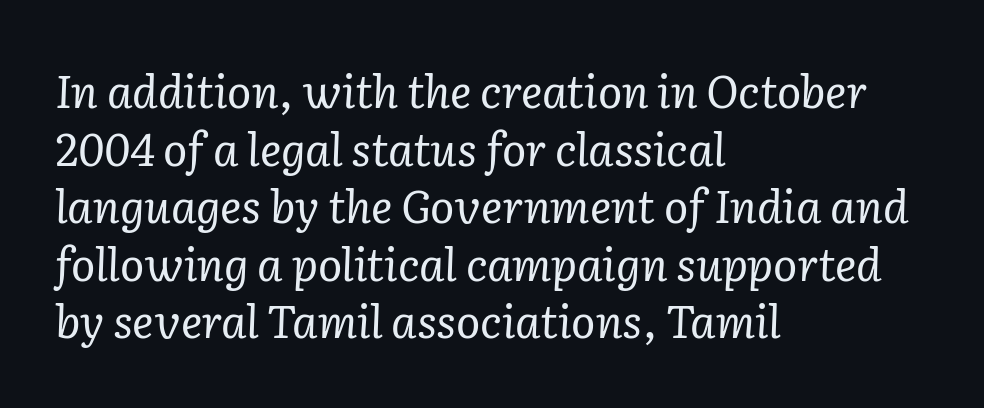
The words here are not underlined. The letters sit at their default tracking, neither squeezed nor spread. Font category for this specimen: serif. Varying glyph widths throughout — classic text-font behaviour.
